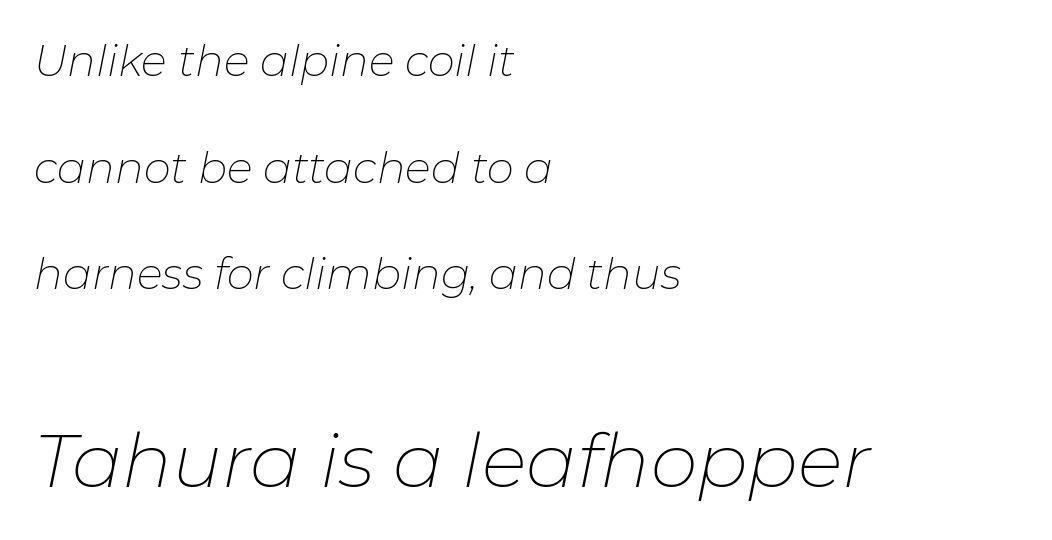
{"italic": "yes", "lean": "right", "slant_degrees": 11, "bold": "no", "weight": "thin", "width": "normal", "stroke_contrast": "low", "x_height": "medium", "monospaced": "no", "underline": "no", "align": "left", "line_spacing": "loose", "line_spacing_ratio": 2.48, "letter_spacing": "normal", "letter_spacing_em": 0.0, "larger_block": "second", "size_ratio": 1.74, "glyph_px": 75}
